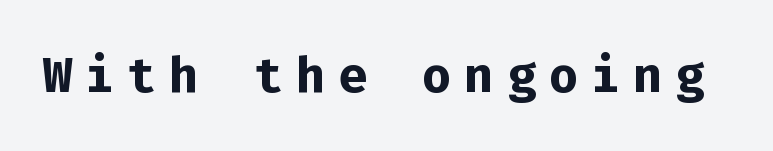
The image shows 49 px bold sans-serif type, upright, monospaced; set unusually wide letter spacing (+0.26 em), not underlined; low stroke contrast and a medium x-height.
